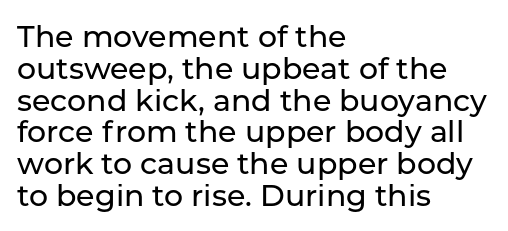
{"serif": "no", "italic": "no", "width": "normal", "stroke_contrast": "low", "x_height": "medium", "monospaced": "no", "underline": "no", "align": "left", "line_spacing": "tight", "line_spacing_ratio": 1.06, "letter_spacing": "normal", "letter_spacing_em": 0.0, "glyph_px": 30}
